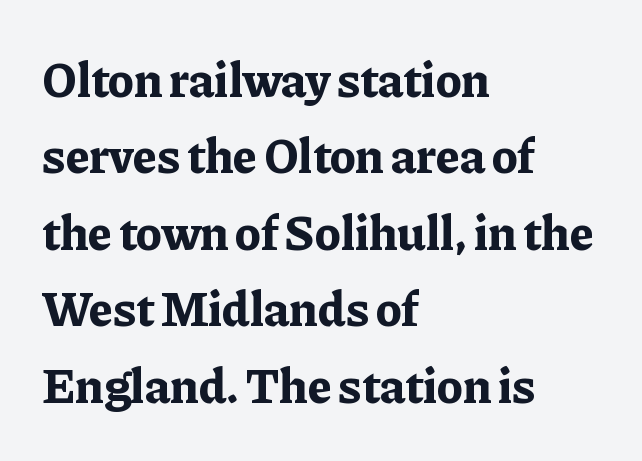
{"serif": "yes", "italic": "no", "bold": "yes", "weight": "bold", "width": "normal", "stroke_contrast": "low", "x_height": "medium", "monospaced": "no", "underline": "no", "align": "left", "line_spacing": "normal", "line_spacing_ratio": 1.56, "letter_spacing": "normal", "letter_spacing_em": 0.0, "glyph_px": 49}
